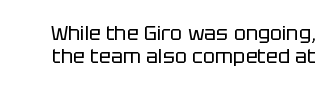
Q: Is the text bold? A: No.
Q: Is the text italic (slanted)? A: No, it is upright.
Q: Is the text underlined? A: No.
Q: Is the spacing between letters normal or unusually wide? A: Normal.
Q: Is the spacing between lines tight, normal or loose? A: Tight.
